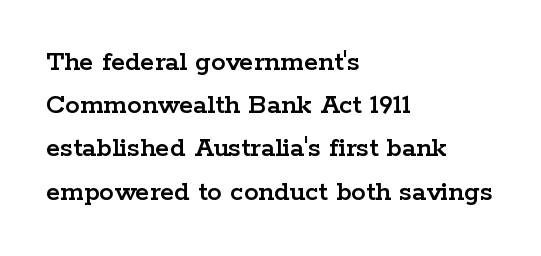
A student would call this left alignment; a typographer would say flush left, rag right. Does extra space separate the letters? No, they use regular spacing. When letters stand straight like this, we call the style roman or upright. How would I describe the line gaps? Plain and ordinary. The rendering shows small feet on the letterforms — a serif design. The words here are not underlined.
